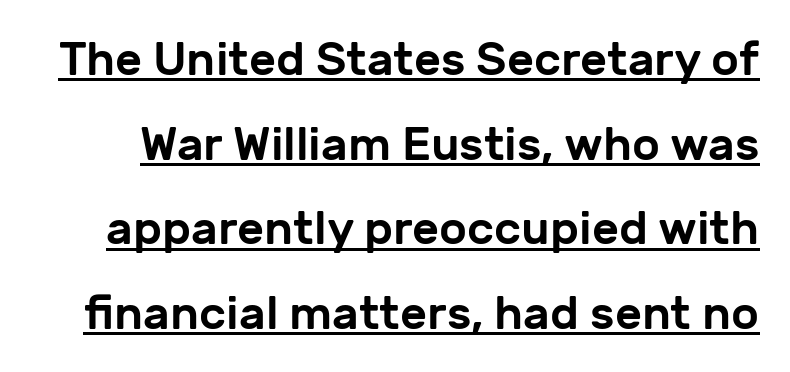
{"serif": "no", "italic": "no", "width": "normal", "stroke_contrast": "low", "x_height": "medium", "monospaced": "no", "underline": "yes", "line_spacing_ratio": 1.8, "letter_spacing": "normal", "letter_spacing_em": 0.0, "glyph_px": 47}
